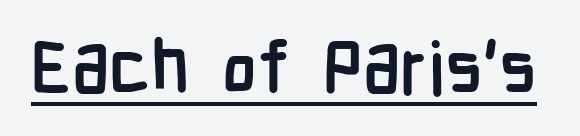
{"serif": "no", "italic": "no", "bold": "yes", "weight": "semibold", "width": "condensed", "stroke_contrast": "low", "x_height": "medium", "monospaced": "no", "underline": "yes", "letter_spacing": "normal", "letter_spacing_em": 0.0, "glyph_px": 73}
